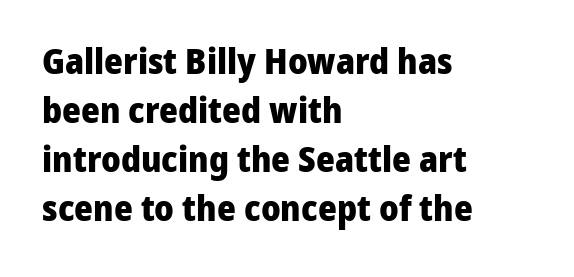
The lines are quadded left. The leading is moderate, giving the passage an even texture. Strong, thick strokes mark this as bold type. A typesetter would label this face a sans.
